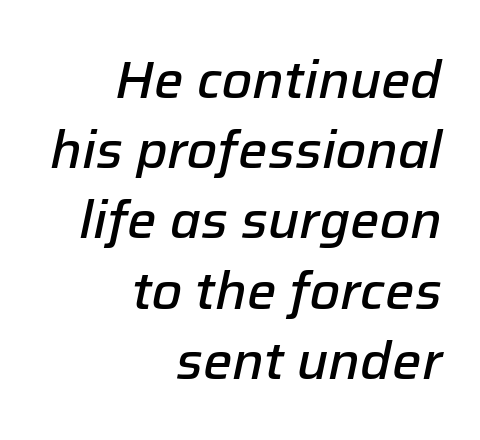
The image shows 52 px semibold type, italic (leaning right); set right-aligned, normal line spacing (1.35x), normal letter spacing, not underlined; low stroke contrast and a medium x-height.
